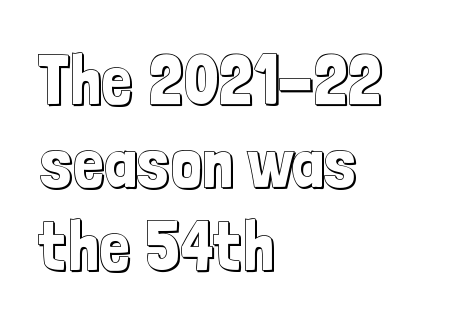
Q: Is the text italic (slanted)? A: No, it is upright.
Q: Is the text underlined? A: No.
Q: How is the paragraph aligned? A: Left-aligned.
Q: Is the spacing between letters normal or unusually wide? A: Normal.
Q: Width (condensed, normal, or wide)? A: Condensed.
Q: x-height? A: Medium.
Q: Monospaced? A: No.
